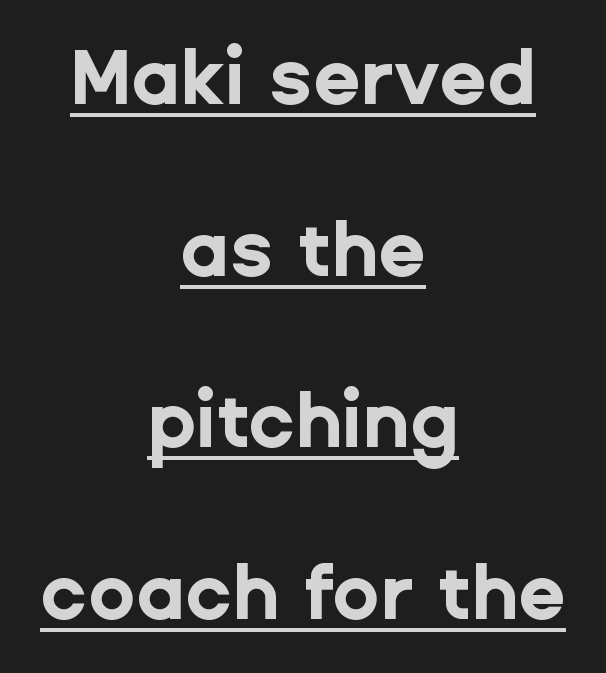
Q: Is the text bold? A: Yes.
Q: Is the text italic (slanted)? A: No, it is upright.
Q: Is the typeface a serif or a sans-serif typeface? A: Sans-serif.
Q: Is the text underlined? A: Yes.
Q: How is the paragraph aligned? A: Centered.
Q: Is the spacing between letters normal or unusually wide? A: Normal.
Q: Is the spacing between lines tight, normal or loose? A: Loose.
Q: Width (condensed, normal, or wide)? A: Normal.
Q: Stroke contrast? A: Low.
Q: x-height? A: Medium.
Q: Monospaced? A: No.
